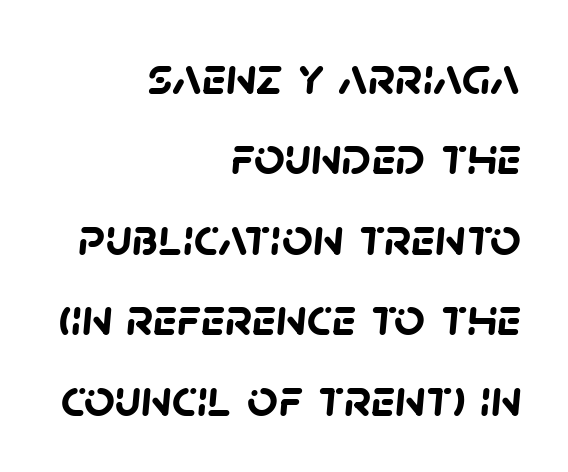
Q: Is the text bold? A: Yes.
Q: Is the typeface a serif or a sans-serif typeface? A: Sans-serif.
Q: Is the text underlined? A: No.
Q: How is the paragraph aligned? A: Right-aligned.
Q: Is the spacing between letters normal or unusually wide? A: Normal.
Q: Is the spacing between lines tight, normal or loose? A: Normal.
Q: Width (condensed, normal, or wide)? A: Normal.
Q: Stroke contrast? A: Low.
Q: x-height? A: Large.
Q: Monospaced? A: No.
